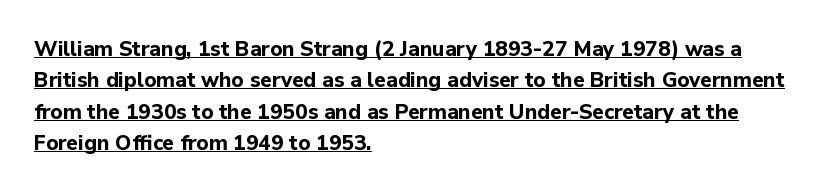
Q: Is the text bold? A: Yes.
Q: Is the text italic (slanted)? A: No, it is upright.
Q: Is the text underlined? A: Yes.
Q: How is the paragraph aligned? A: Left-aligned.
Q: Is the spacing between letters normal or unusually wide? A: Normal.
Q: Is the spacing between lines tight, normal or loose? A: Normal.
